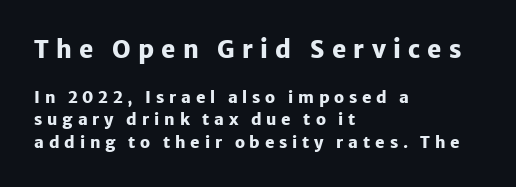
{"italic": "no", "bold": "yes", "underline": "no", "align": "left", "line_spacing": "normal", "line_spacing_ratio": 1.4, "letter_spacing": "wide", "letter_spacing_em": 0.3, "larger_block": "first", "size_ratio": 1.5, "glyph_px": 24}
